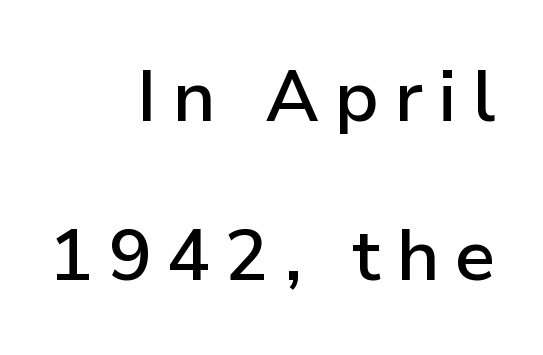
{"serif": "no", "italic": "no", "bold": "semi", "weight": "semibold", "width": "normal", "stroke_contrast": "low", "x_height": "medium", "monospaced": "no", "underline": "no", "align": "right", "line_spacing": "loose", "line_spacing_ratio": 2.21, "letter_spacing": "wide", "letter_spacing_em": 0.21, "glyph_px": 72}
